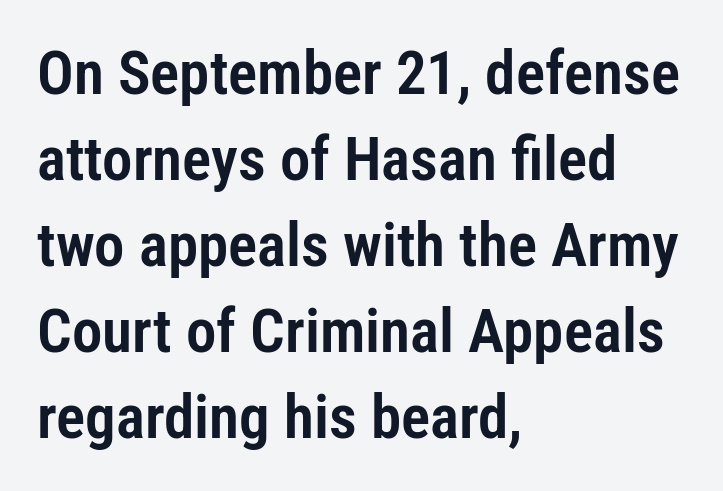
Nobody drew a line under any word here. Proportional: the letters do not fall into vertical columns. Compared with typical body copy, the letter spacing here is the same. Nothing sits at the stroke ends, so this counts as sans-serif. Leading: standard. One-word summary of the alignment: left.
